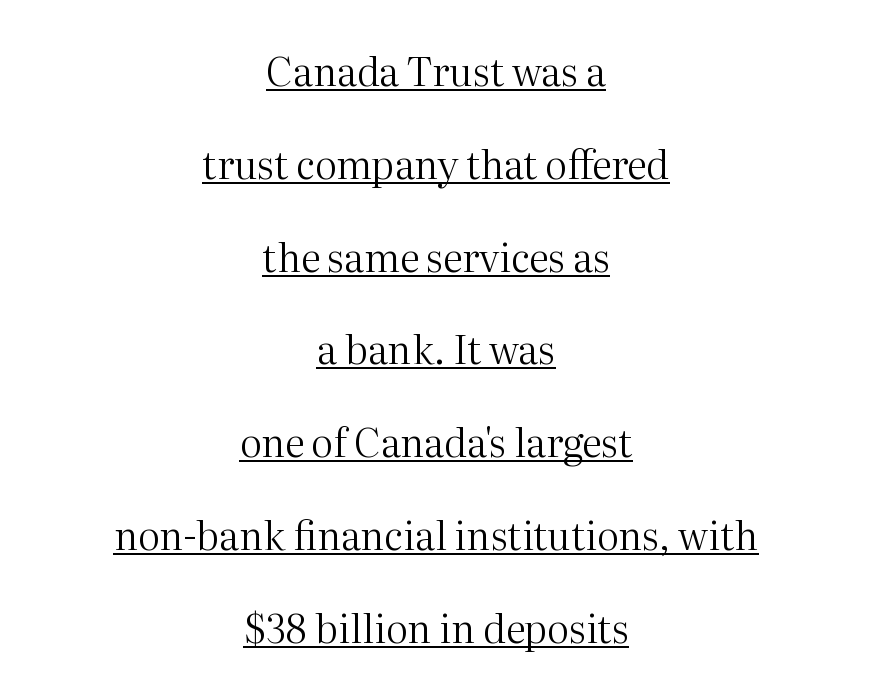
The image shows 39 px regular-weight serif type, upright; set centered, loose line spacing (2.38x), normal letter spacing, underlined; medium stroke contrast and a medium x-height.
